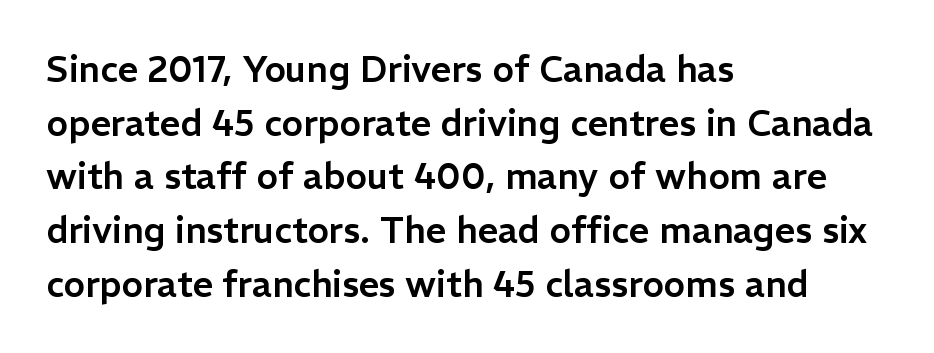
Q: Is the text italic (slanted)? A: No, it is upright.
Q: Is the typeface a serif or a sans-serif typeface? A: Sans-serif.
Q: Is the text underlined? A: No.
Q: How is the paragraph aligned? A: Left-aligned.
Q: Is the spacing between letters normal or unusually wide? A: Normal.
Q: Is the spacing between lines tight, normal or loose? A: Normal.
Q: Width (condensed, normal, or wide)? A: Normal.
Q: Stroke contrast? A: Low.
Q: x-height? A: Medium.
Q: Monospaced? A: No.
